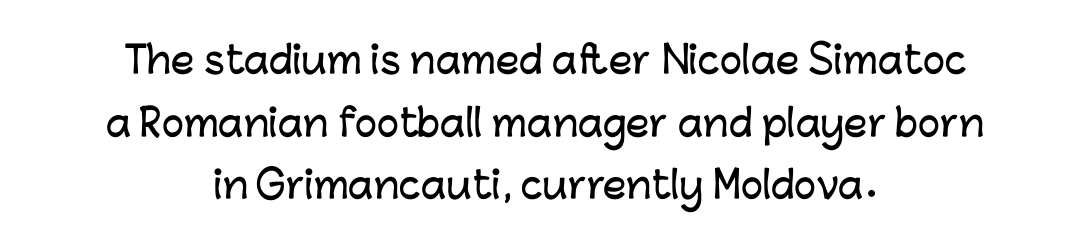
The text was rendered using a sans face with plain stroke endings. Quick note: not italic, upright. Character widths vary here, with narrow letters taking less room than wide ones. The space directly below the letters is spotless. One glance says typical: line gaps are just what's usual.
